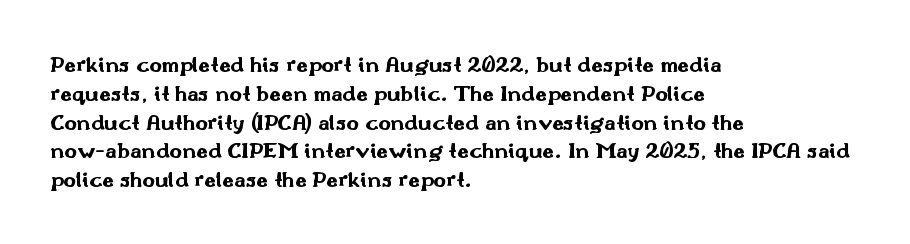
{"italic": "no", "bold": "yes", "underline": "no", "align": "left", "line_spacing_ratio": 1.2, "letter_spacing": "normal", "letter_spacing_em": 0.0, "glyph_px": 24}
